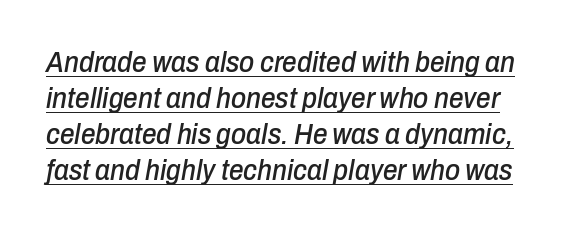
Q: Is the text italic (slanted)? A: Yes, it leans right by about 10 degrees.
Q: Is the text underlined? A: Yes.
Q: Is the spacing between letters normal or unusually wide? A: Normal.
Q: Width (condensed, normal, or wide)? A: Condensed.
Q: Stroke contrast? A: Low.
Q: x-height? A: Medium.
Q: Monospaced? A: No.
